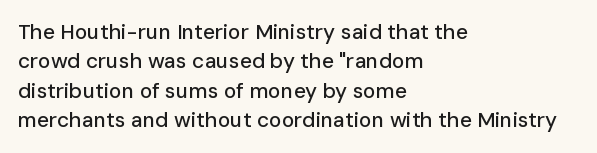
Q: Is the text italic (slanted)? A: No, it is upright.
Q: Is the text underlined? A: No.
Q: How is the paragraph aligned? A: Left-aligned.
Q: Is the spacing between letters normal or unusually wide? A: Normal.
Q: Is the spacing between lines tight, normal or loose? A: Normal.
